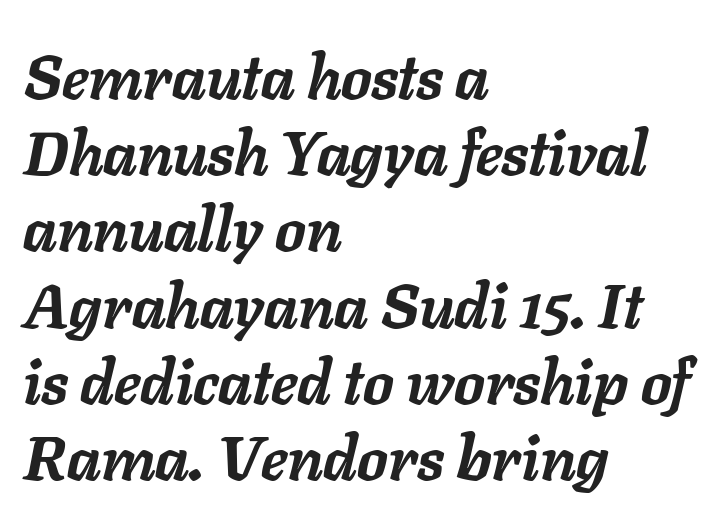
Q: Is the text bold? A: Yes.
Q: Is the text italic (slanted)? A: Yes, it leans right by about 11 degrees.
Q: Is the text underlined? A: No.
Q: How is the paragraph aligned? A: Left-aligned.
Q: Is the spacing between letters normal or unusually wide? A: Normal.
Q: Is the spacing between lines tight, normal or loose? A: Normal.
Q: Width (condensed, normal, or wide)? A: Normal.
Q: Stroke contrast? A: Low.
Q: x-height? A: Medium.
Q: Monospaced? A: No.
